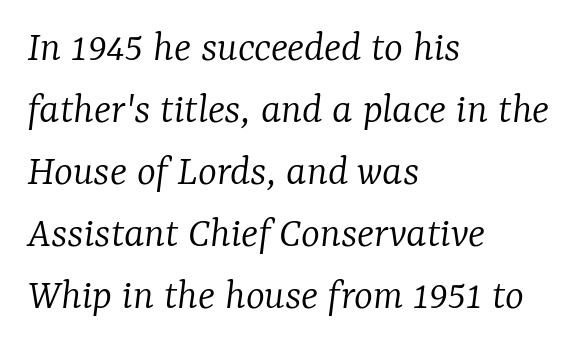
The image shows 45 px light serif type, italic (leaning right); set left-aligned, normal line spacing (1.38x), normal letter spacing, not underlined; low stroke contrast and a medium x-height.
